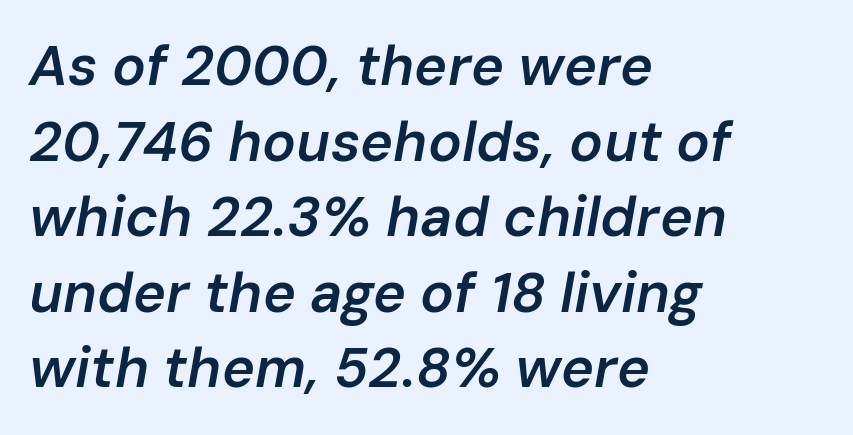
The text carries the slant typical of an italic or oblique font. Anything drawn beneath the words? Only blank space. If you measured baseline to baseline, you'd find a middling distance. Looks like regular typesetting: each glyph gets only the width it needs.
